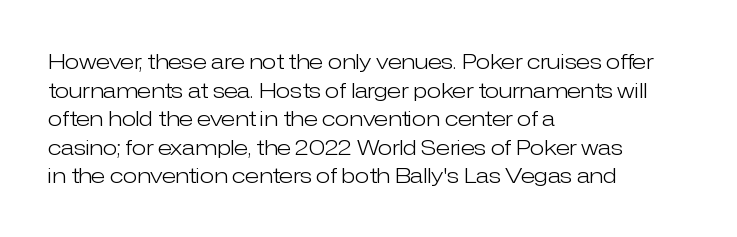
Q: Is the text bold? A: No.
Q: Is the text italic (slanted)? A: No, it is upright.
Q: Is the text underlined? A: No.
Q: How is the paragraph aligned? A: Left-aligned.
Q: Is the spacing between letters normal or unusually wide? A: Normal.
Q: Is the spacing between lines tight, normal or loose? A: Normal.
